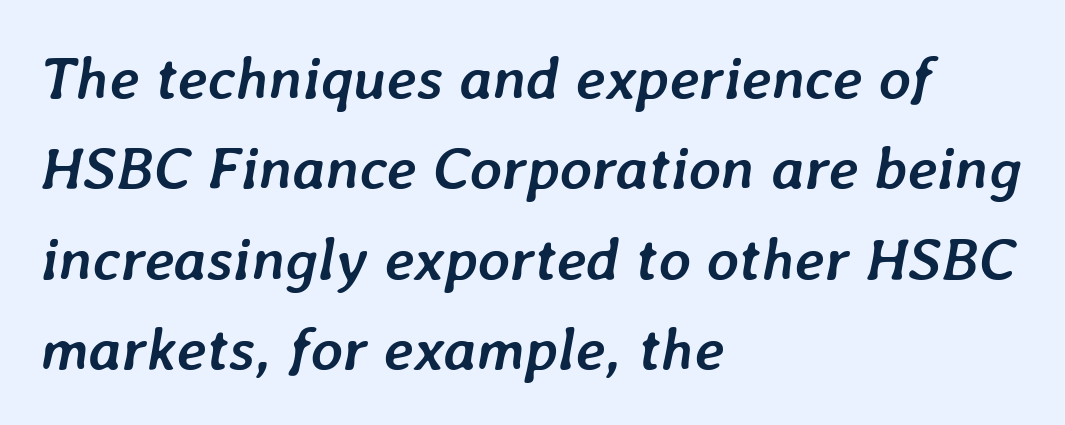
The type is set solid horizontally, with unmodified tracking. These lines stack with their left ends in a neat column. Looking at the ascenders, they clearly lean. Varying glyph widths throughout — classic text-font behaviour. The sample has been set heavy, in full bold. The specimen omits any rule beneath the text block's lines.
